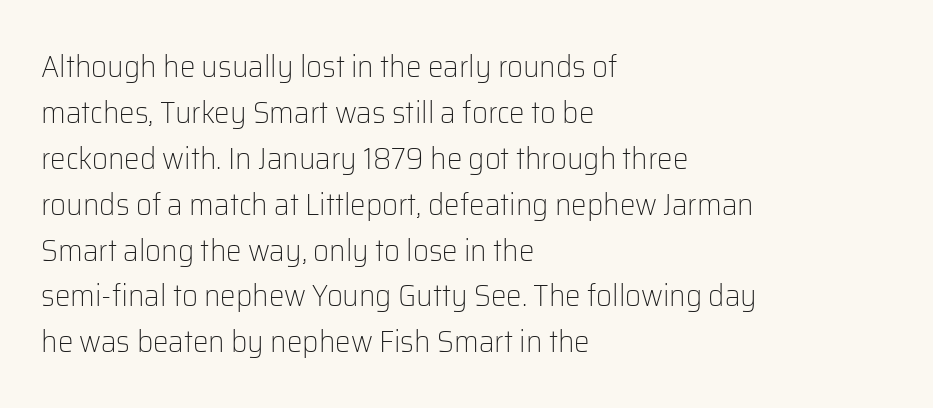
{"serif": "no", "italic": "no", "bold": "no", "weight": "light", "width": "normal", "stroke_contrast": "low", "x_height": "medium", "monospaced": "no", "underline": "no", "align": "left", "line_spacing": "normal", "line_spacing_ratio": 1.48, "letter_spacing": "normal", "letter_spacing_em": 0.0, "glyph_px": 31}
